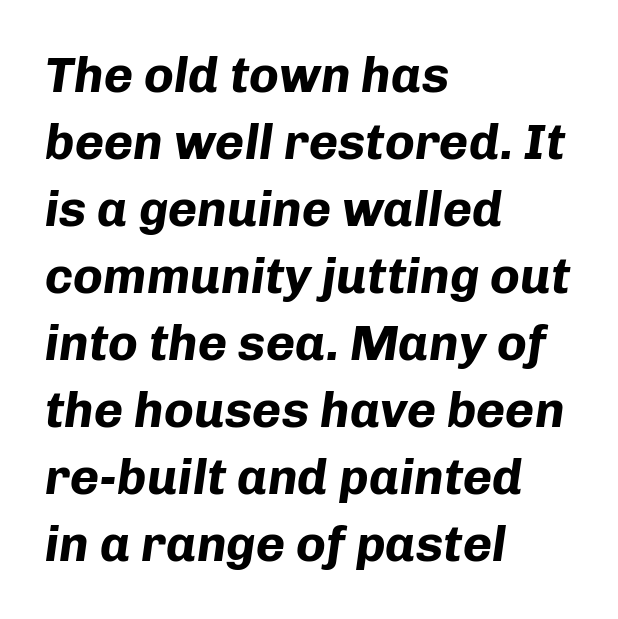
The image shows 50 px bold type, italic (leaning right); set left-aligned, normal line spacing (1.34x), normal letter spacing, not underlined; low stroke contrast and a medium x-height.
